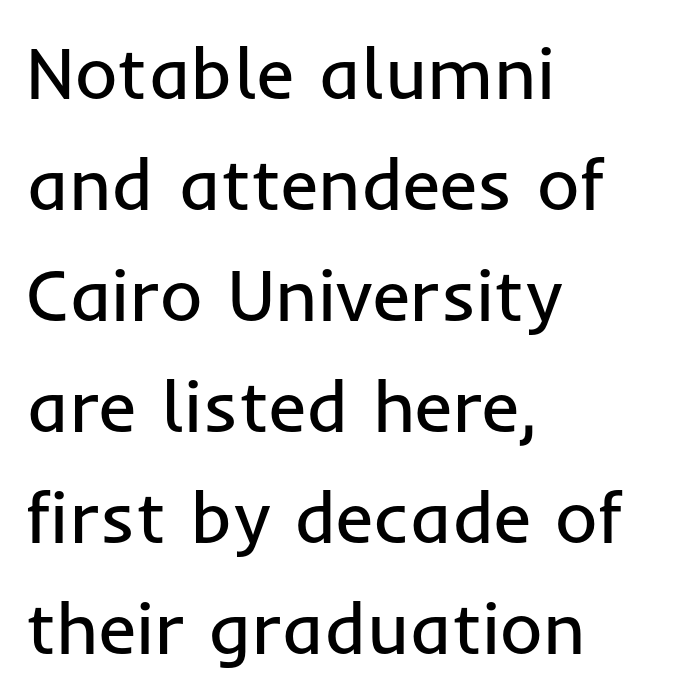
The image shows 73 px regular-weight sans-serif type, upright; set left-aligned, normal line spacing (1.52x), normal letter spacing, not underlined; low stroke contrast and a medium x-height.
